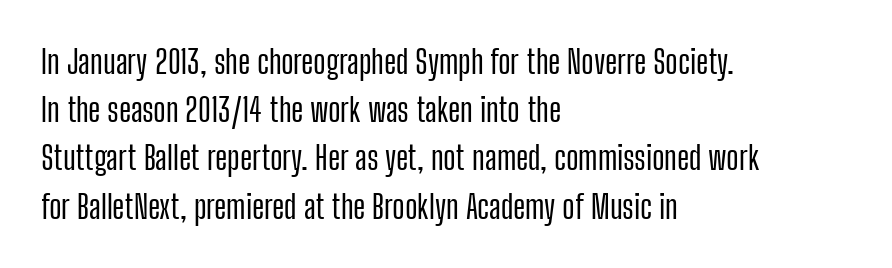
{"serif": "no", "italic": "no", "width": "condensed", "stroke_contrast": "low", "x_height": "medium", "monospaced": "no", "underline": "no", "align": "left", "line_spacing": "normal", "line_spacing_ratio": 1.46, "letter_spacing": "normal", "letter_spacing_em": 0.0, "glyph_px": 33}
